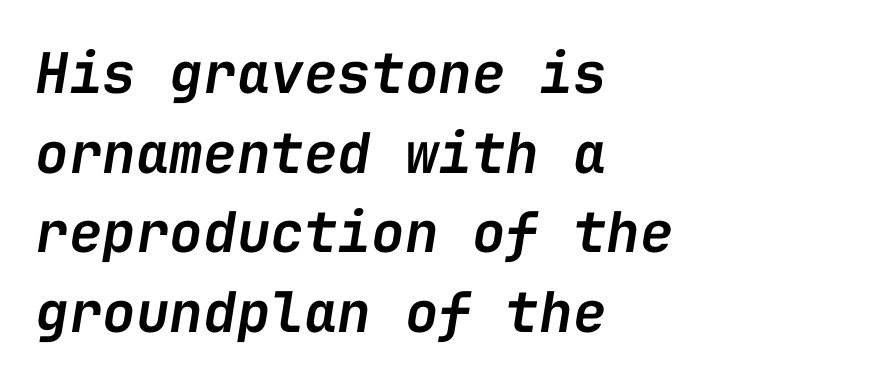
Q: Is the text bold? A: Semi-bold.
Q: Is the text italic (slanted)? A: Yes, it leans right by about 9 degrees.
Q: Is the text underlined? A: No.
Q: How is the paragraph aligned? A: Left-aligned.
Q: Is the spacing between letters normal or unusually wide? A: Normal.
Q: Is the spacing between lines tight, normal or loose? A: Normal.
Q: Width (condensed, normal, or wide)? A: Normal.
Q: Stroke contrast? A: Low.
Q: x-height? A: Medium.
Q: Monospaced? A: Yes.
